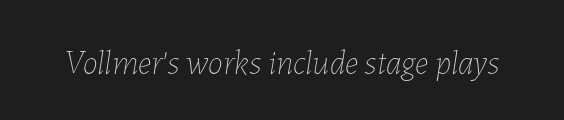
Q: Is the text bold? A: No.
Q: Is the text italic (slanted)? A: Yes, it leans right by about 7 degrees.
Q: Is the text underlined? A: No.
Q: Is the spacing between letters normal or unusually wide? A: Normal.
Q: Width (condensed, normal, or wide)? A: Normal.
Q: Stroke contrast? A: Low.
Q: x-height? A: Medium.
Q: Monospaced? A: No.
